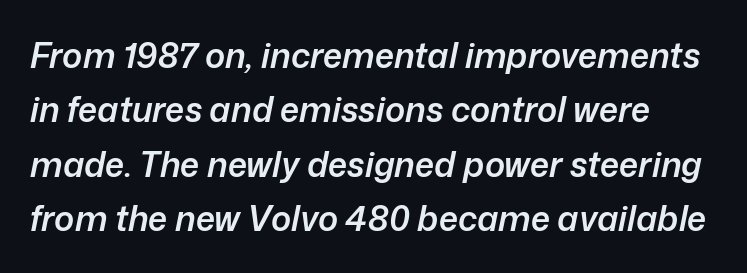
Q: Is the text bold? A: Semi-bold.
Q: Is the text italic (slanted)? A: Yes, it leans right by about 12 degrees.
Q: Is the text underlined? A: No.
Q: Is the spacing between letters normal or unusually wide? A: Normal.
Q: Is the spacing between lines tight, normal or loose? A: Normal.
Q: Width (condensed, normal, or wide)? A: Normal.
Q: Stroke contrast? A: Low.
Q: x-height? A: Medium.
Q: Monospaced? A: No.
